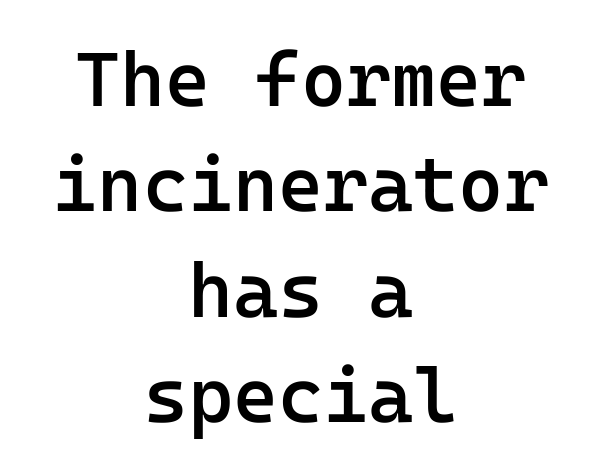
Q: Is the text bold? A: Semi-bold.
Q: Is the text italic (slanted)? A: No, it is upright.
Q: Is the typeface a serif or a sans-serif typeface? A: Sans-serif.
Q: Is the text underlined? A: No.
Q: How is the paragraph aligned? A: Centered.
Q: Is the spacing between letters normal or unusually wide? A: Normal.
Q: Is the spacing between lines tight, normal or loose? A: Normal.
Q: Width (condensed, normal, or wide)? A: Normal.
Q: Stroke contrast? A: Low.
Q: x-height? A: Medium.
Q: Monospaced? A: Yes.
